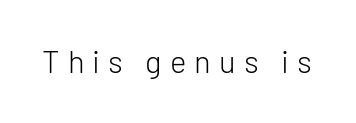
This sample has the flowing, uneven cadence of proportional lettering. A sans-serif font was chosen for this passage. The rendering inserts visible extra space after every character. Decoration check: the copy has no underline. The strokes are not fattened; the text isn't bold.
